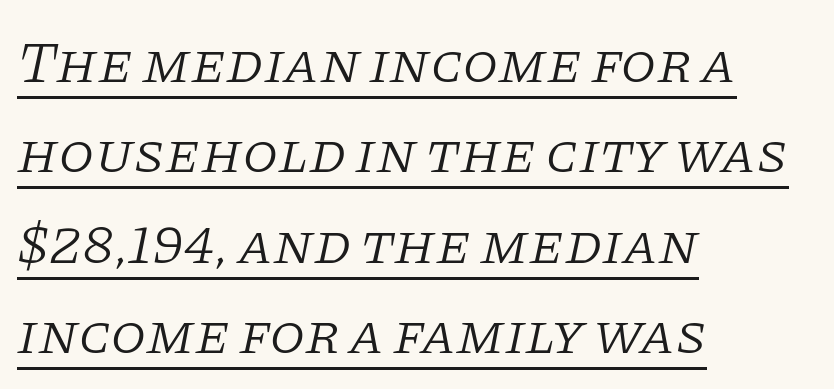
The image shows 58 px light serif type, italic (leaning right); set left-aligned, normal line spacing (1.56x), normal letter spacing, underlined; low stroke contrast and a large x-height.
